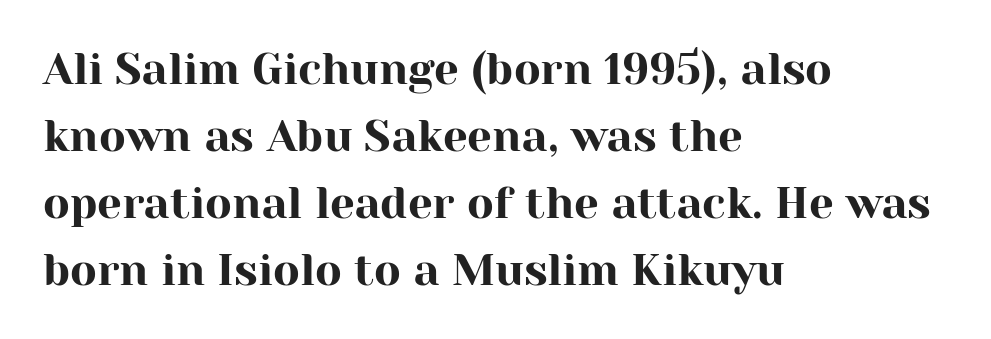
All the whitespace from short lines collects on the right. The letters carry serifs — small finishing strokes at the ends of their stems. Each row of text sits above clean, open space. Is there any slant? The stems are plumb. The horizontal fit of the characters is conventional and even. Character widths vary here, with narrow letters taking less room than wide ones.
